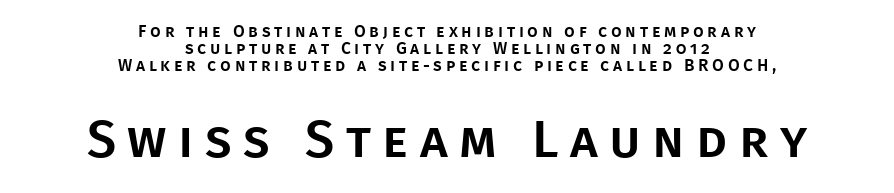
Q: Is the text italic (slanted)? A: No, it is upright.
Q: Is the typeface a serif or a sans-serif typeface? A: Sans-serif.
Q: Is the text underlined? A: No.
Q: How is the paragraph aligned? A: Centered.
Q: Is the spacing between letters normal or unusually wide? A: Unusually wide.
Q: Is the spacing between lines tight, normal or loose? A: Tight.
Q: Which block of text is set in a larger size, the first (top) or the second (bottom)? A: The second (bottom) one.
Q: Width (condensed, normal, or wide)? A: Normal.
Q: Stroke contrast? A: Low.
Q: x-height? A: Large.
Q: Monospaced? A: No.
